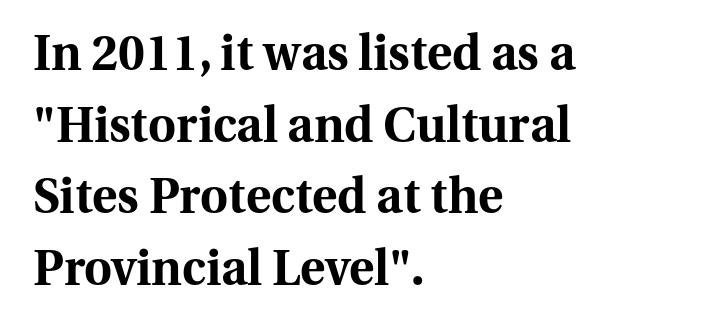
The compositor pushed each line to the left boundary. Yep, those are serifs on the letters. Just letters on the line, the space beneath them empty. If you measured baseline to baseline, you'd find a middling distance.
